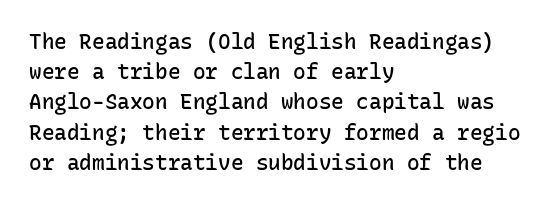
The image shows 21 px text type, upright; set left-aligned, normal line spacing (1.44x), normal letter spacing, not underlined.
